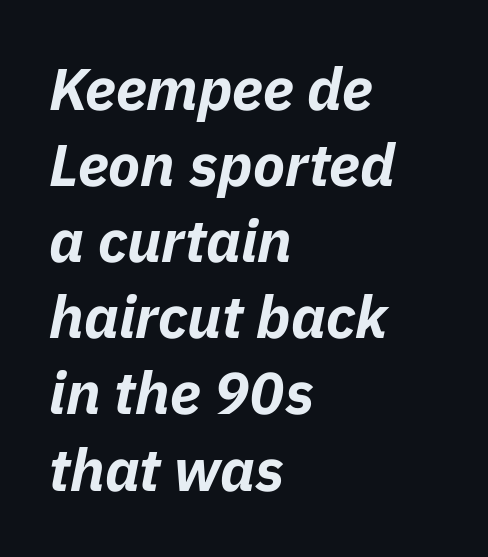
No word sits above an underline. The typesetting leans heavy: a genuine bold. You could not count columns in this text — the font is proportionally spaced. In terms of leading, this rendering sits right in the middle.
